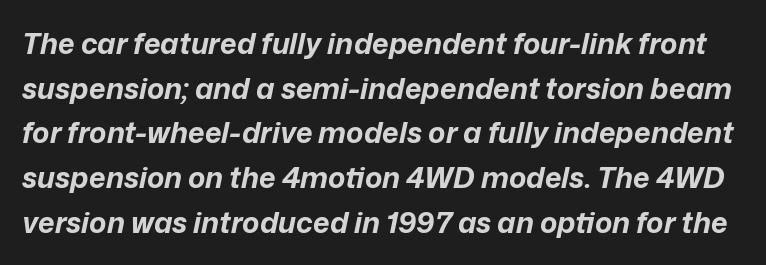
{"italic": "yes", "lean": "right", "slant_degrees": 12, "bold": "yes", "weight": "bold", "width": "normal", "stroke_contrast": "low", "x_height": "medium", "monospaced": "no", "underline": "no", "line_spacing": "normal", "line_spacing_ratio": 1.54, "letter_spacing": "normal", "letter_spacing_em": 0.0, "glyph_px": 29}
